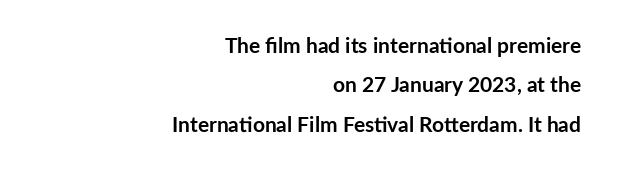
{"italic": "no", "bold": "yes", "underline": "no", "align": "right", "line_spacing_ratio": 1.87, "letter_spacing": "normal", "letter_spacing_em": 0.0, "glyph_px": 21}
